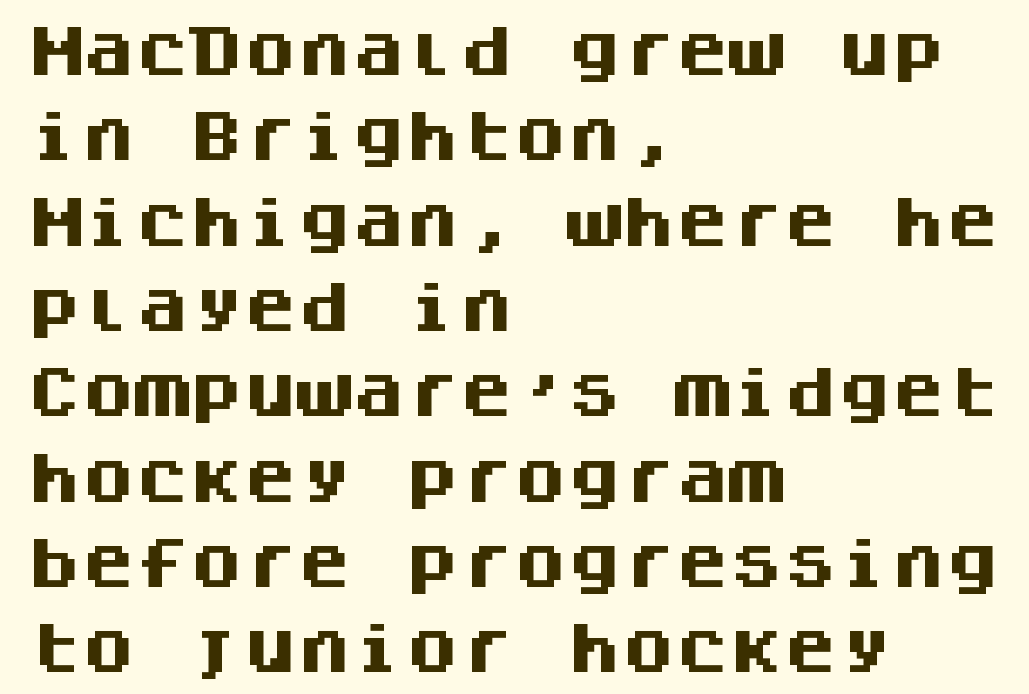
Horizontal alignment here is leftward, the default for most running prose. No word sits above an underline. The passage shown is typeset with a sans-serif family. Quick note: interline space is typical. The letterforms sit shoulder to shoulder at normal distance. Compared with an ordinary text face, these strokes are far heavier — a full bold.
